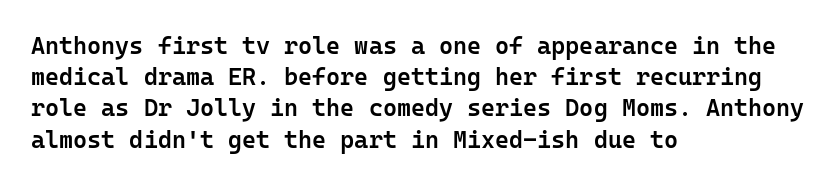
Q: Is the text bold? A: Semi-bold.
Q: Is the text italic (slanted)? A: No, it is upright.
Q: Is the text underlined? A: No.
Q: How is the paragraph aligned? A: Left-aligned.
Q: Is the spacing between letters normal or unusually wide? A: Normal.
Q: Is the spacing between lines tight, normal or loose? A: Normal.
